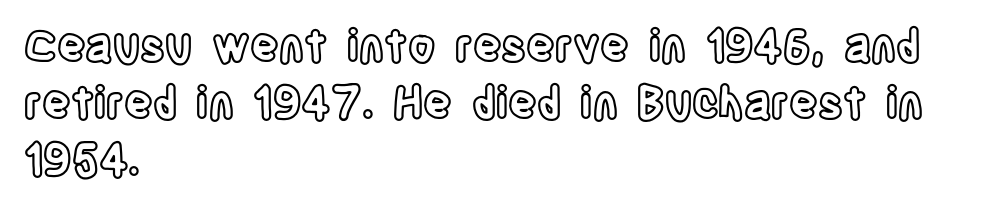
{"italic": "no", "width": "condensed", "x_height": "large", "monospaced": "no", "underline": "no", "align": "left", "line_spacing": "normal", "line_spacing_ratio": 1.3, "letter_spacing": "normal", "letter_spacing_em": 0.0, "glyph_px": 44}
